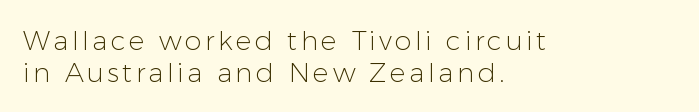
Q: Is the text bold? A: No.
Q: Is the text italic (slanted)? A: No, it is upright.
Q: Is the text underlined? A: No.
Q: How is the paragraph aligned? A: Left-aligned.
